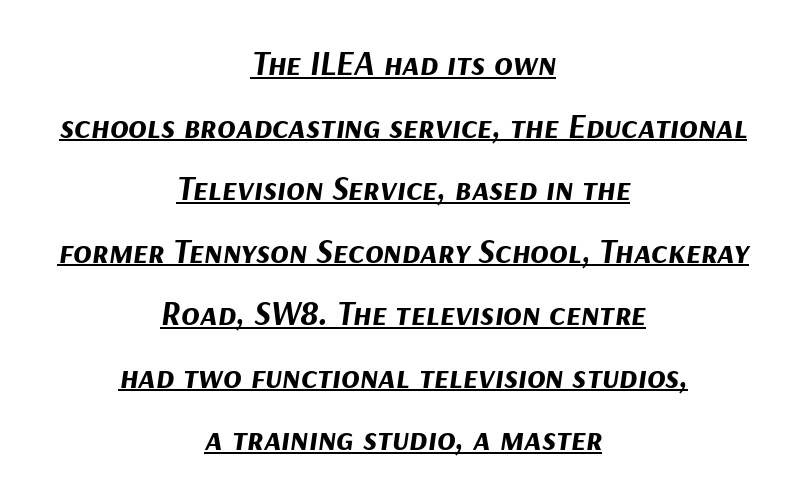
Tracking value appears to be zero — textbook default spacing. Horizontal alignment here is central, giving a formal, balanced look. Looking at the ascenders, they clearly lean. Heavy-handed strokes throughout: this text is bold.
